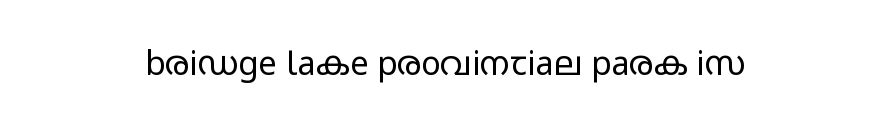
Has an underline been added? It has not. Stroke mass is kept to a normal reading level or below. The letters carry no serifs — their stems end cleanly without finishing strokes. The gaps between neighbouring characters are ordinary and unremarkable.
